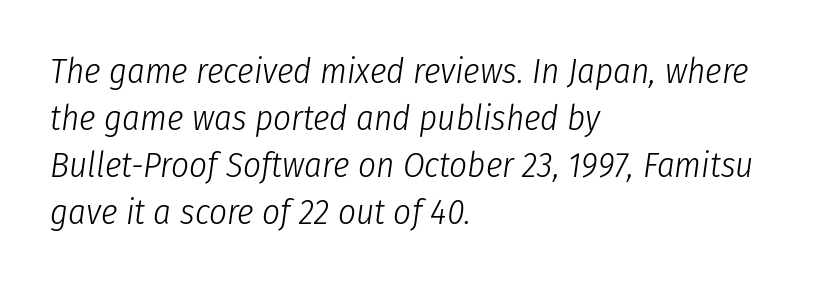
The image shows 35 px light, condensed type, italic (leaning right); set left-aligned, normal line spacing (1.34x), normal letter spacing, not underlined; low stroke contrast and a medium x-height.
